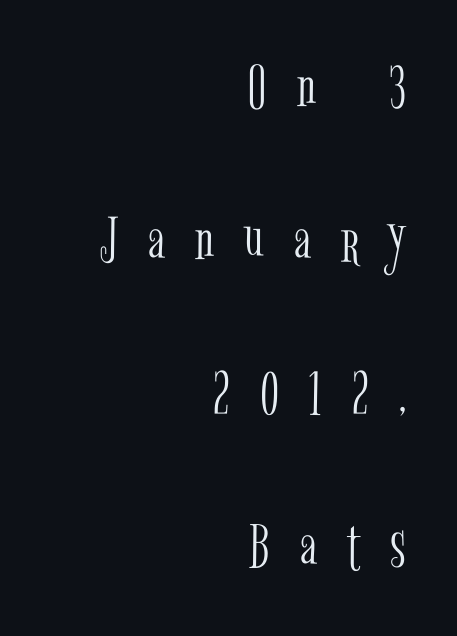
Rows of type keep a wide berth in the vertical direction. Is this a fixed-width face? No — the glyphs have proportional, varying widths. Loose tracking; the words dissolve into strings of separated letters. The type sits square on the baseline with zero lean. The weight would be labelled regular, book, light, or lighter still.
